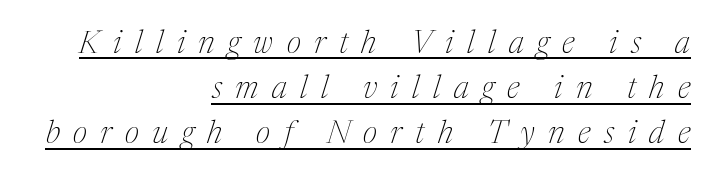
Q: Is the text bold? A: No.
Q: Is the text italic (slanted)? A: Yes, it leans right by about 17 degrees.
Q: Is the typeface a serif or a sans-serif typeface? A: Serif.
Q: Is the text underlined? A: Yes.
Q: How is the paragraph aligned? A: Right-aligned.
Q: Is the spacing between letters normal or unusually wide? A: Unusually wide.
Q: Is the spacing between lines tight, normal or loose? A: Normal.
Q: Width (condensed, normal, or wide)? A: Normal.
Q: Stroke contrast? A: Medium.
Q: x-height? A: Medium.
Q: Monospaced? A: No.
